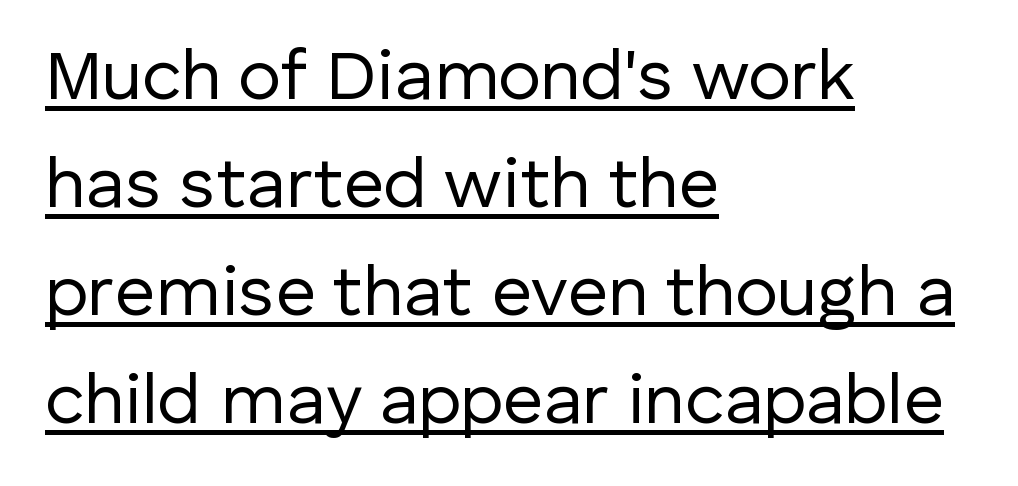
The image shows 71 px regular-weight sans-serif type, upright; set left-aligned, normal line spacing (1.52x), normal letter spacing, underlined; low stroke contrast and a medium x-height.
